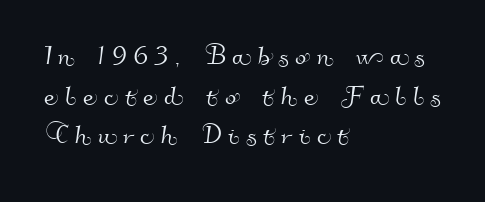
The image shows 33 px sans-serif type; set left-aligned, line spacing 1.2x, unusually wide letter spacing (+0.2 em), not underlined; high stroke contrast and a small x-height.
